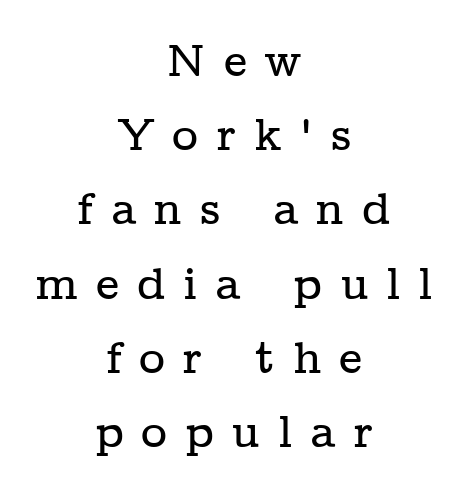
Q: Is the text italic (slanted)? A: No, it is upright.
Q: Is the typeface a serif or a sans-serif typeface? A: Serif.
Q: Is the text underlined? A: No.
Q: How is the paragraph aligned? A: Centered.
Q: Is the spacing between letters normal or unusually wide? A: Unusually wide.
Q: Is the spacing between lines tight, normal or loose? A: Normal.
Q: Width (condensed, normal, or wide)? A: Wide.
Q: Stroke contrast? A: Low.
Q: x-height? A: Medium.
Q: Monospaced? A: No.
